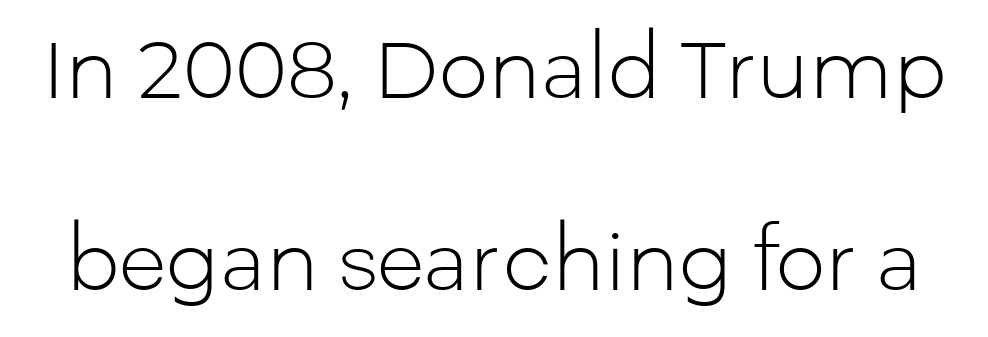
Q: Is the text bold? A: No.
Q: Is the text italic (slanted)? A: No, it is upright.
Q: Is the typeface a serif or a sans-serif typeface? A: Sans-serif.
Q: Is the text underlined? A: No.
Q: Is the spacing between letters normal or unusually wide? A: Normal.
Q: Is the spacing between lines tight, normal or loose? A: Loose.
Q: Width (condensed, normal, or wide)? A: Normal.
Q: Stroke contrast? A: Low.
Q: x-height? A: Medium.
Q: Monospaced? A: No.
